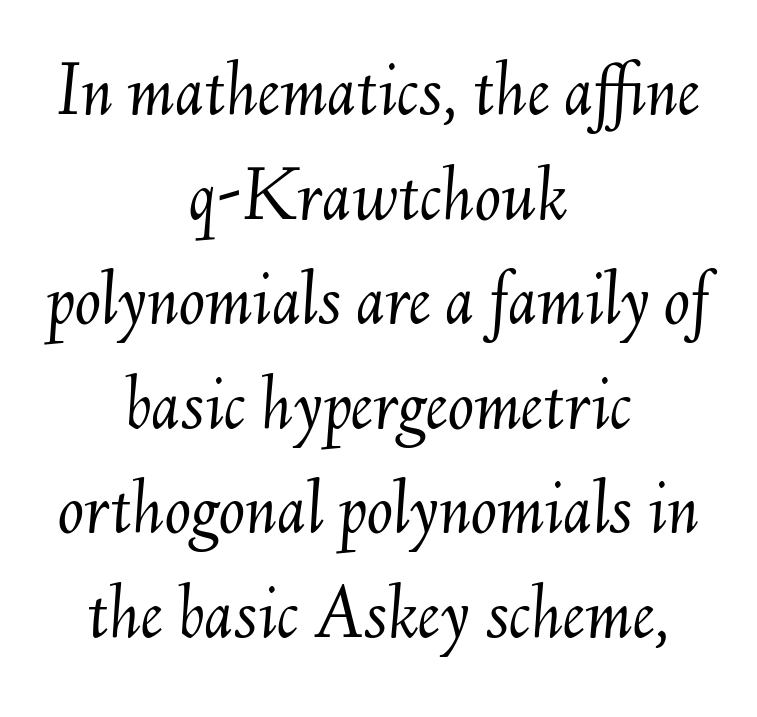
{"italic": "yes", "lean": "right", "slant_degrees": 6, "bold": "no", "weight": "light", "width": "normal", "stroke_contrast": "medium", "x_height": "small", "monospaced": "no", "underline": "no", "align": "center", "line_spacing": "normal", "line_spacing_ratio": 1.34, "letter_spacing": "normal", "letter_spacing_em": 0.0, "glyph_px": 78}
